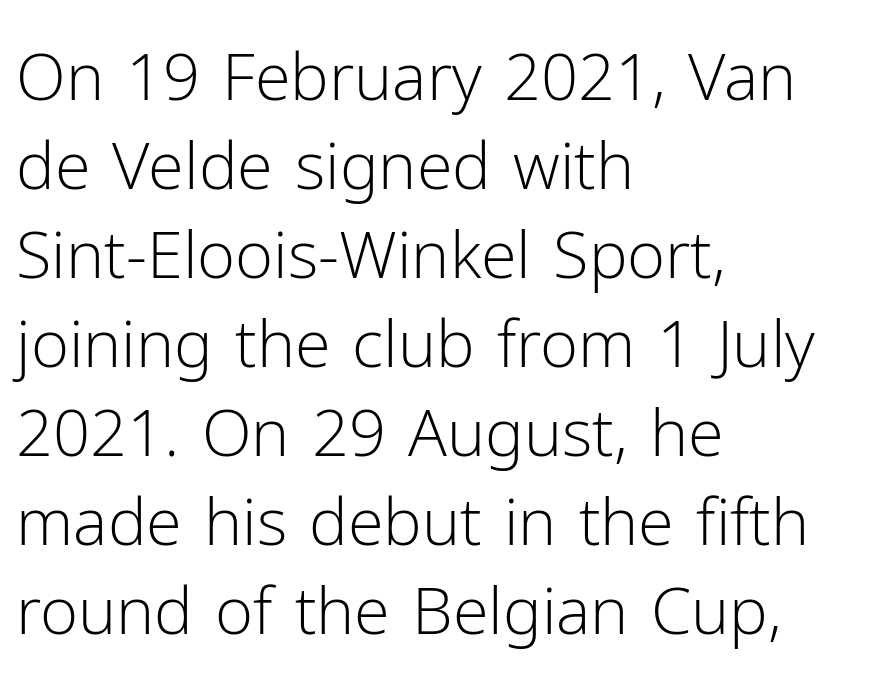
Q: Is the text bold? A: No.
Q: Is the text italic (slanted)? A: No, it is upright.
Q: Is the typeface a serif or a sans-serif typeface? A: Sans-serif.
Q: Is the text underlined? A: No.
Q: How is the paragraph aligned? A: Left-aligned.
Q: Is the spacing between letters normal or unusually wide? A: Normal.
Q: Is the spacing between lines tight, normal or loose? A: Normal.
Q: Width (condensed, normal, or wide)? A: Normal.
Q: Stroke contrast? A: Low.
Q: x-height? A: Medium.
Q: Monospaced? A: No.
